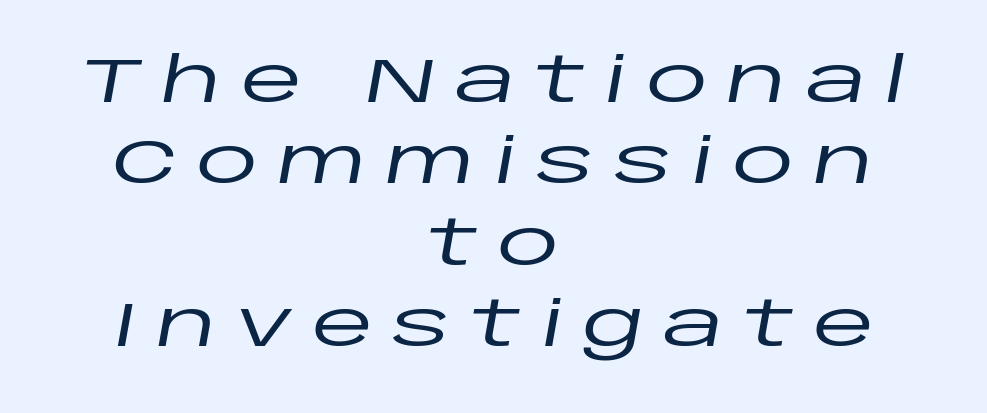
The image shows 63 px wide type, italic (leaning right); set centered, normal line spacing (1.29x), unusually wide letter spacing (+0.3 em), not underlined; low stroke contrast and a large x-height.
